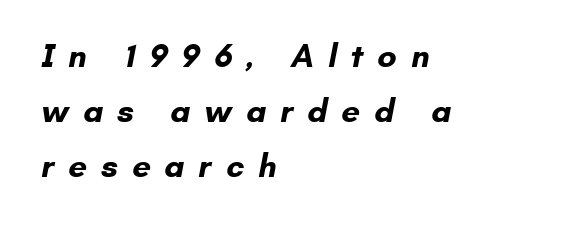
Q: Is the text bold? A: Yes.
Q: Is the typeface a serif or a sans-serif typeface? A: Sans-serif.
Q: Is the text underlined? A: No.
Q: How is the paragraph aligned? A: Left-aligned.
Q: Is the spacing between letters normal or unusually wide? A: Unusually wide.
Q: Is the spacing between lines tight, normal or loose? A: Normal.
Q: Width (condensed, normal, or wide)? A: Normal.
Q: Stroke contrast? A: Low.
Q: x-height? A: Small.
Q: Monospaced? A: No.
